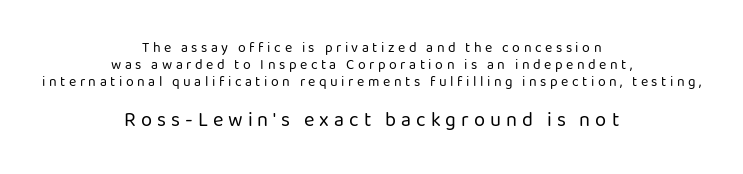
Letter spacing: wide. Quick note: underline off. The letters look calm and open, with moderate or lighter stems. The face used here appears at its bigger size in the lower chunk. Upright lettering throughout. These lines are centered, leaving both edges ragged.
